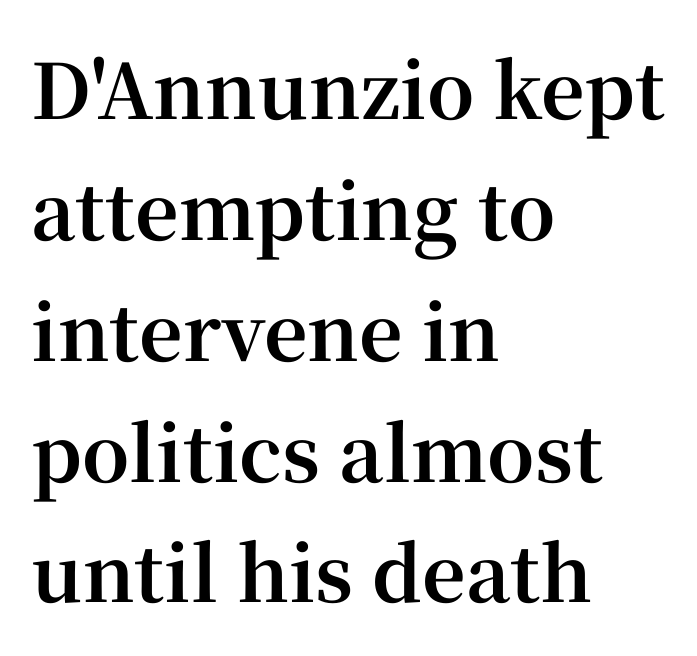
Quick note: underline off. A typesetter would call this proportional, since set widths differ per character. Each word holds together tightly as a unit, with standard inter-letter gaps. Notice how thick the strokes are: this is what a full bold looks like.
